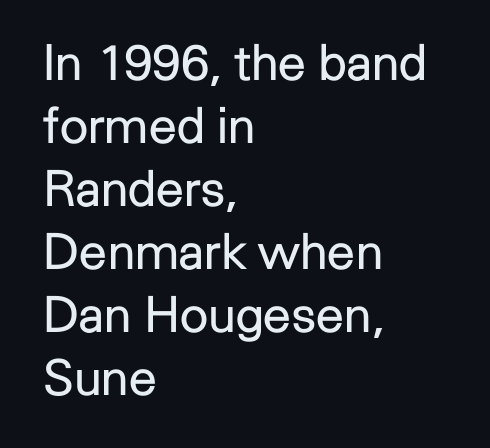
Q: Is the text bold? A: No.
Q: Is the text italic (slanted)? A: No, it is upright.
Q: Is the typeface a serif or a sans-serif typeface? A: Sans-serif.
Q: Is the text underlined? A: No.
Q: How is the paragraph aligned? A: Left-aligned.
Q: Is the spacing between letters normal or unusually wide? A: Normal.
Q: Is the spacing between lines tight, normal or loose? A: Normal.
Q: Width (condensed, normal, or wide)? A: Normal.
Q: Stroke contrast? A: Low.
Q: x-height? A: Medium.
Q: Monospaced? A: No.
